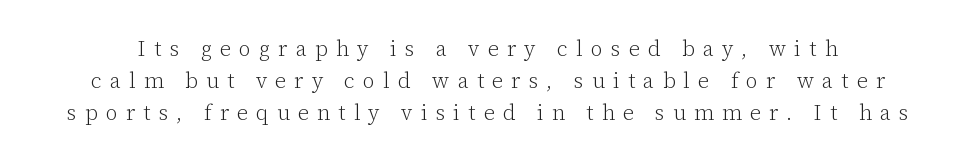
Q: Is the text bold? A: No.
Q: Is the text italic (slanted)? A: No, it is upright.
Q: Is the text underlined? A: No.
Q: Is the spacing between letters normal or unusually wide? A: Unusually wide.
Q: Is the spacing between lines tight, normal or loose? A: Normal.
